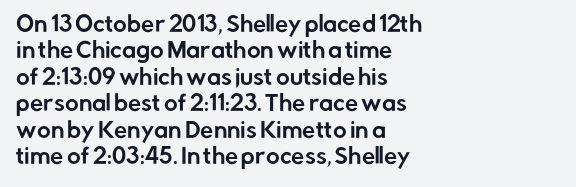
The image shows 21 px text type, upright; set left-aligned, normal line spacing (1.26x), normal letter spacing, not underlined.
